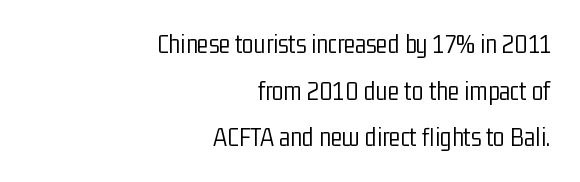
Q: Is the text bold? A: No.
Q: Is the text italic (slanted)? A: No, it is upright.
Q: Is the text underlined? A: No.
Q: How is the paragraph aligned? A: Right-aligned.
Q: Is the spacing between letters normal or unusually wide? A: Normal.
